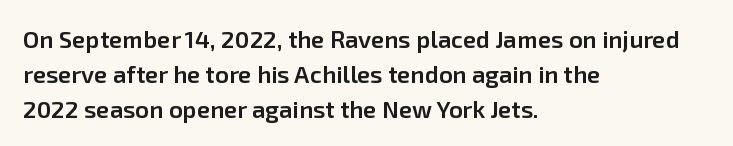
Q: Is the text bold? A: Semi-bold.
Q: Is the text italic (slanted)? A: No, it is upright.
Q: Is the text underlined? A: No.
Q: How is the paragraph aligned? A: Left-aligned.
Q: Is the spacing between letters normal or unusually wide? A: Normal.
Q: Is the spacing between lines tight, normal or loose? A: Normal.
